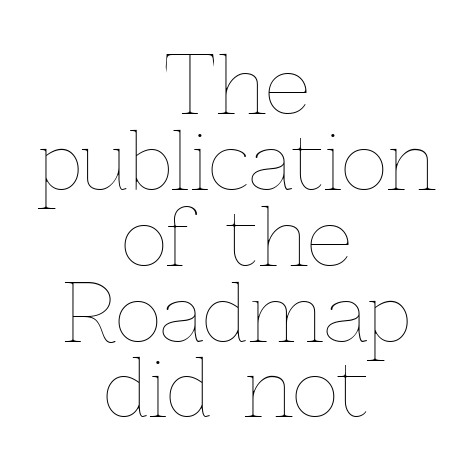
The image shows 79 px thin type, upright; set centered, tight line spacing (0.96x), normal letter spacing, not underlined; a medium x-height.
